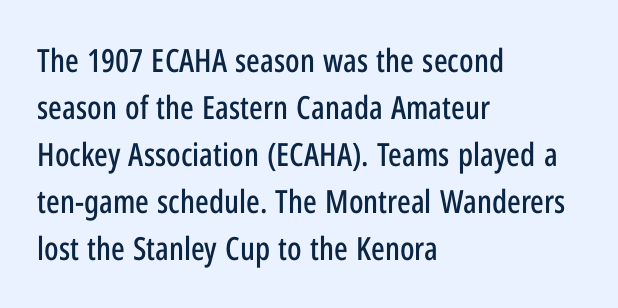
{"serif": "no", "italic": "no", "width": "condensed", "stroke_contrast": "low", "x_height": "medium", "monospaced": "no", "underline": "no", "align": "left", "line_spacing": "normal", "line_spacing_ratio": 1.47, "letter_spacing": "normal", "letter_spacing_em": 0.0, "glyph_px": 32}
